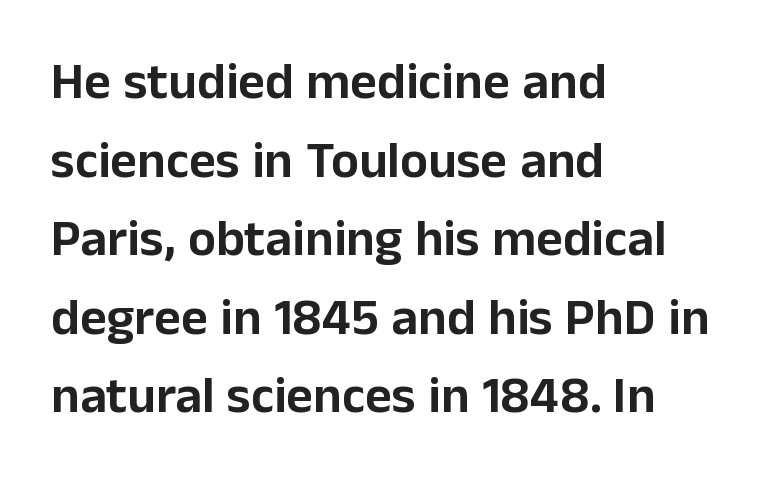
The image shows 52 px sans-serif type, upright; set left-aligned, normal line spacing (1.51x), normal letter spacing, not underlined; low stroke contrast and a medium x-height.
